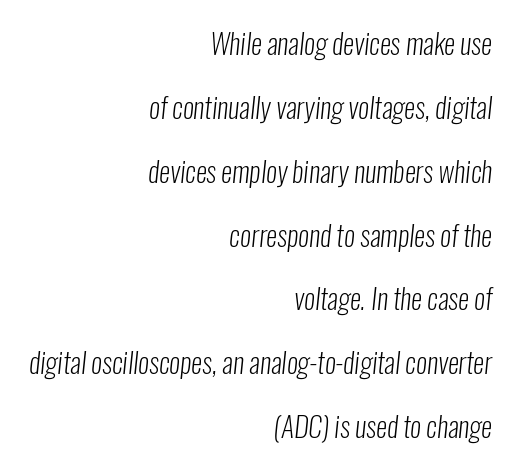
The image shows 28 px light, condensed sans-serif type; set right-aligned, loose line spacing (2.28x), normal letter spacing, not underlined; low stroke contrast and a medium x-height.
